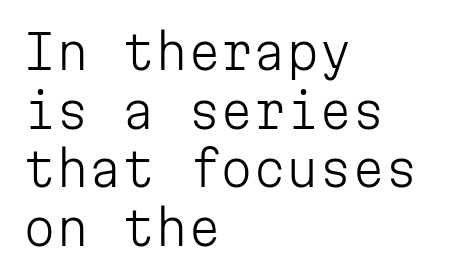
Q: Is the text bold? A: No.
Q: Is the text italic (slanted)? A: No, it is upright.
Q: Is the typeface a serif or a sans-serif typeface? A: Sans-serif.
Q: Is the text underlined? A: No.
Q: How is the paragraph aligned? A: Left-aligned.
Q: Is the spacing between letters normal or unusually wide? A: Normal.
Q: Is the spacing between lines tight, normal or loose? A: Normal.
Q: Width (condensed, normal, or wide)? A: Normal.
Q: Stroke contrast? A: Low.
Q: x-height? A: Medium.
Q: Monospaced? A: Yes.
